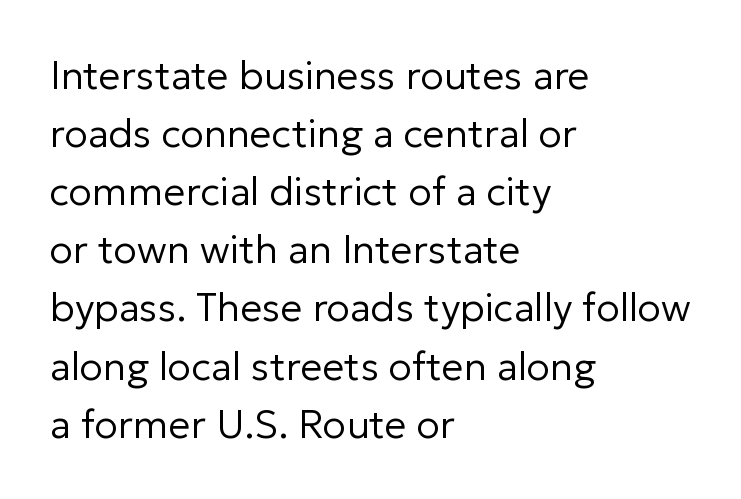
No feet cap the strokes, marking this as sans-serif type. Stroke mass is kept to a normal reading level or below. Vertically, the passage feels balanced, rows spaced as you'd expect. Students, note that the glyphs here touch the page at normal intervals. Looks like regular typesetting: each glyph gets only the width it needs. This rendering features lettering with no underline.
